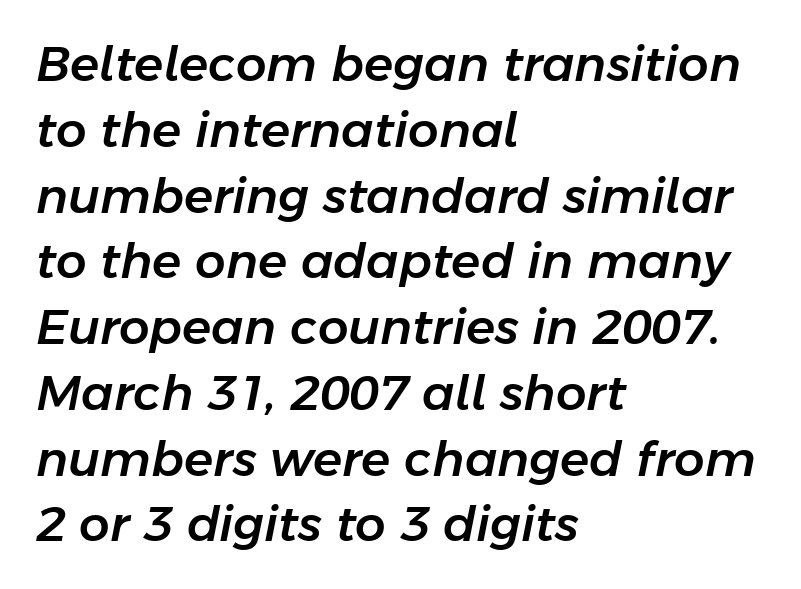
The specimen omits any rule beneath the text block's lines. The lines are quadded left. An italicized treatment has been applied to the whole sample. Between one letter and the next there's only the usual sliver of space. Honestly, the row spacing looks completely unremarkable. Varying glyph widths throughout — classic text-font behaviour.
